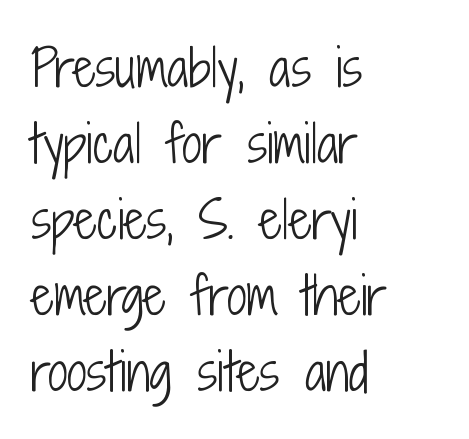
{"serif": "no", "italic": "no", "bold": "no", "weight": "light", "width": "condensed", "stroke_contrast": "low", "x_height": "medium", "monospaced": "no", "underline": "no", "align": "left", "line_spacing": "normal", "line_spacing_ratio": 1.52, "letter_spacing": "normal", "letter_spacing_em": 0.0, "glyph_px": 50}
